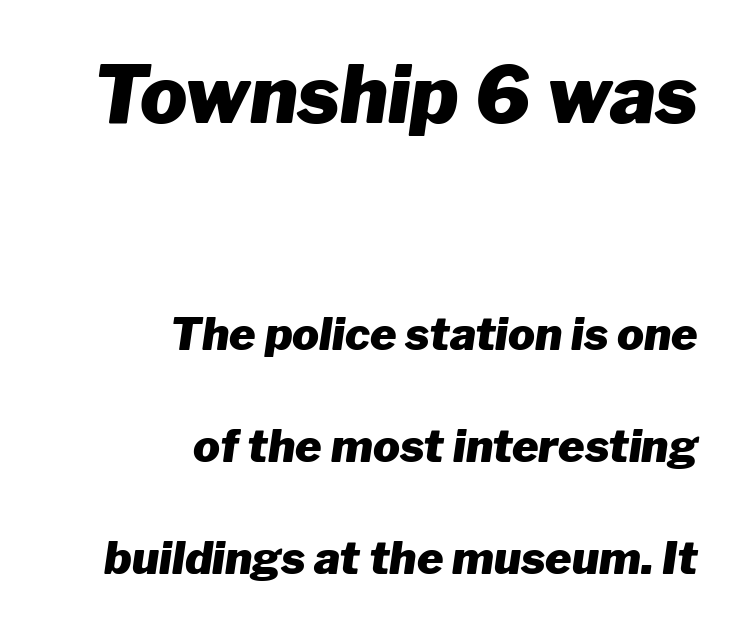
Q: Is the text bold? A: Yes.
Q: Is the text italic (slanted)? A: Yes, it leans right by about 8 degrees.
Q: Is the text underlined? A: No.
Q: How is the paragraph aligned? A: Right-aligned.
Q: Is the spacing between letters normal or unusually wide? A: Normal.
Q: Is the spacing between lines tight, normal or loose? A: Loose.
Q: Which block of text is set in a larger size, the first (top) or the second (bottom)? A: The first (top) one.
Q: Width (condensed, normal, or wide)? A: Normal.
Q: Stroke contrast? A: Low.
Q: x-height? A: Medium.
Q: Monospaced? A: No.
